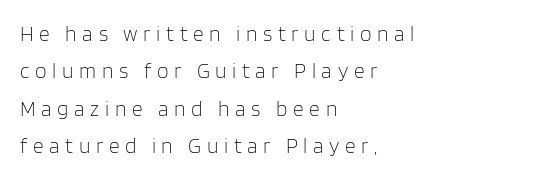
The image shows 21 px text type, upright; set left-aligned, line spacing 1.78x, unusually wide letter spacing (+0.27 em), not underlined.
